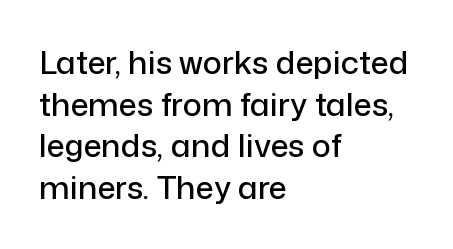
{"serif": "no", "italic": "no", "width": "normal", "stroke_contrast": "low", "x_height": "medium", "monospaced": "no", "underline": "no", "align": "left", "line_spacing": "normal", "line_spacing_ratio": 1.3, "letter_spacing": "normal", "letter_spacing_em": 0.0, "glyph_px": 32}
